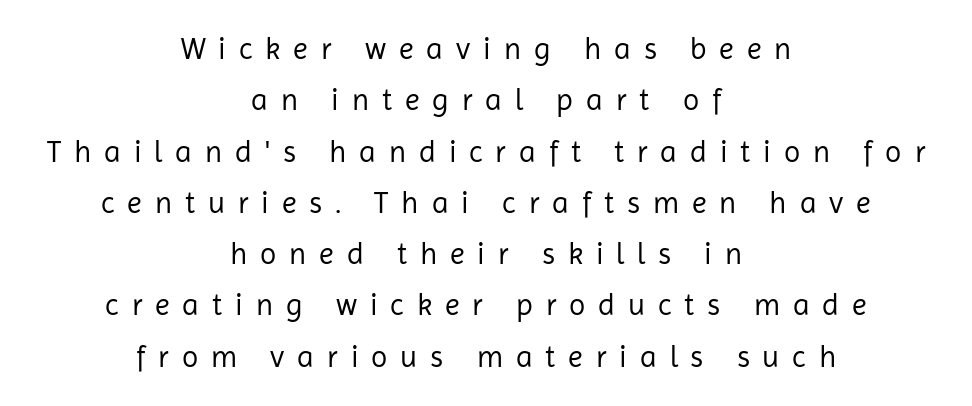
Alignment: centered. The lettering holds an erect, upright posture throughout. These lines are rendered in a variable-pitch font. This sample uses expanded letter spacing, leaving extra air between glyphs. Is this a sans? Yes — the strokes have no serifs. The passage shown is not bold in any degree.
